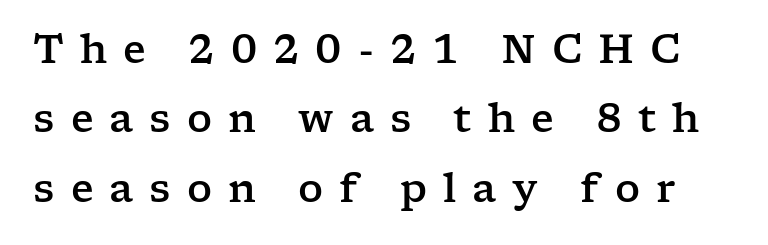
The image shows 39 px wide serif type, upright; set line spacing 1.78x, unusually wide letter spacing (+0.41 em), not underlined; low stroke contrast and a medium x-height.
